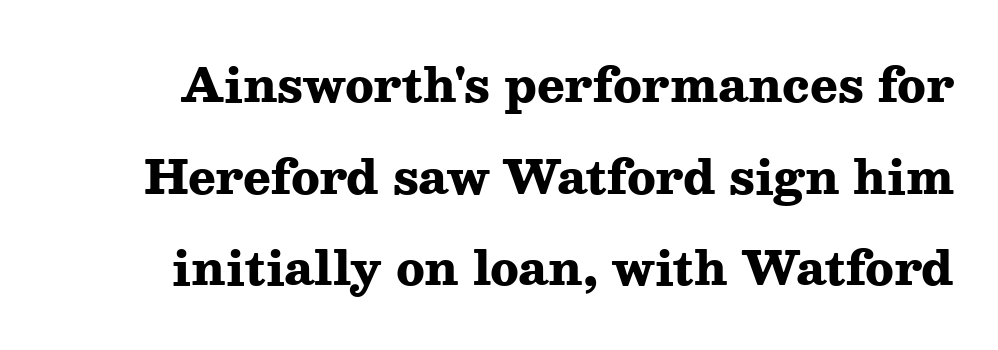
Q: Is the text bold? A: Yes.
Q: Is the text italic (slanted)? A: No, it is upright.
Q: Is the typeface a serif or a sans-serif typeface? A: Serif.
Q: Is the text underlined? A: No.
Q: Is the spacing between letters normal or unusually wide? A: Normal.
Q: Is the spacing between lines tight, normal or loose? A: Loose.
Q: Width (condensed, normal, or wide)? A: Wide.
Q: Stroke contrast? A: Medium.
Q: x-height? A: Medium.
Q: Monospaced? A: No.
